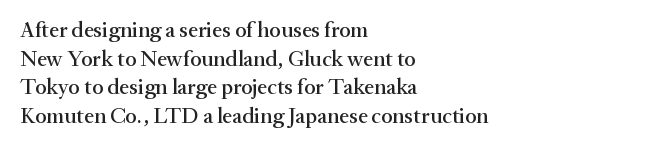
{"italic": "no", "underline": "no", "align": "left", "line_spacing": "normal", "line_spacing_ratio": 1.3, "letter_spacing": "normal", "letter_spacing_em": 0.0, "glyph_px": 22}
